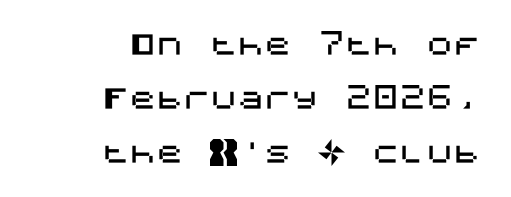
{"italic": "no", "underline": "no", "align": "right", "line_spacing": "loose", "line_spacing_ratio": 2.0, "letter_spacing": "normal", "letter_spacing_em": 0.0, "glyph_px": 27}
